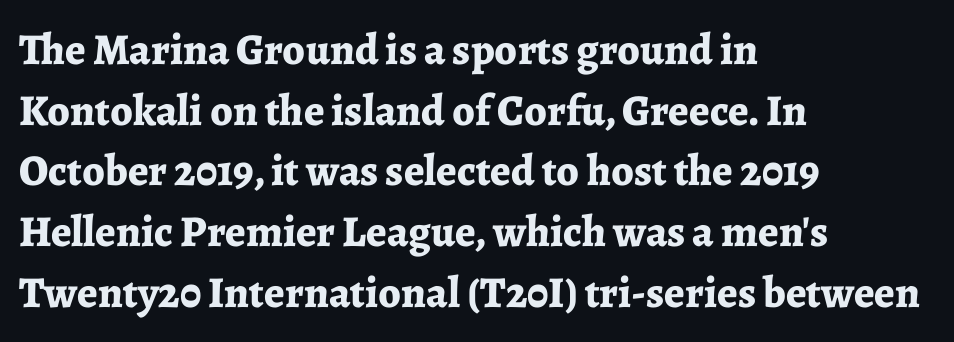
The image shows 44 px bold serif type, upright; set left-aligned, normal line spacing (1.38x), normal letter spacing, not underlined; low stroke contrast and a medium x-height.
